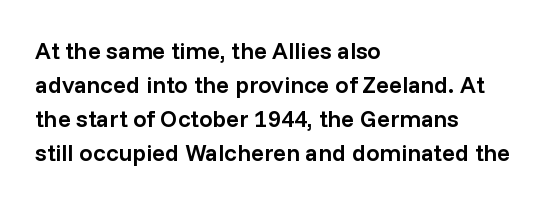
Q: Is the text bold? A: Semi-bold.
Q: Is the text italic (slanted)? A: No, it is upright.
Q: Is the text underlined? A: No.
Q: How is the paragraph aligned? A: Left-aligned.
Q: Is the spacing between letters normal or unusually wide? A: Normal.
Q: Is the spacing between lines tight, normal or loose? A: Normal.
